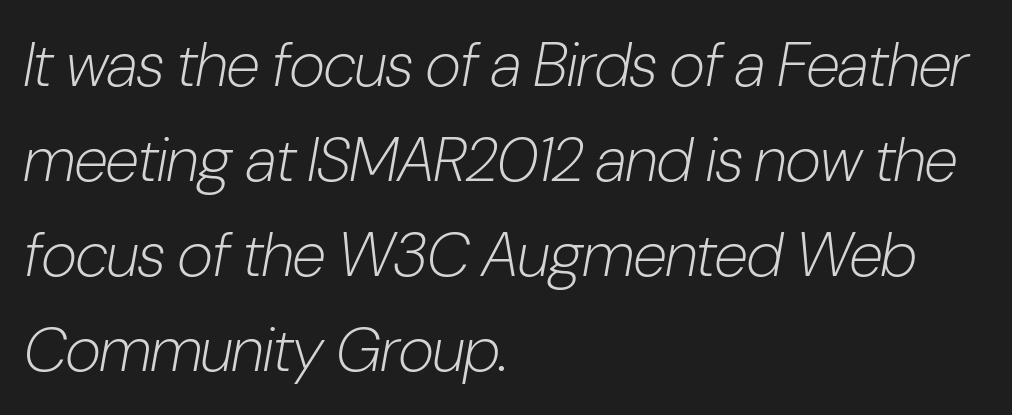
The image shows 62 px light, condensed type, italic (leaning right); set left-aligned, normal line spacing (1.53x), normal letter spacing, not underlined; low stroke contrast and a medium x-height.
